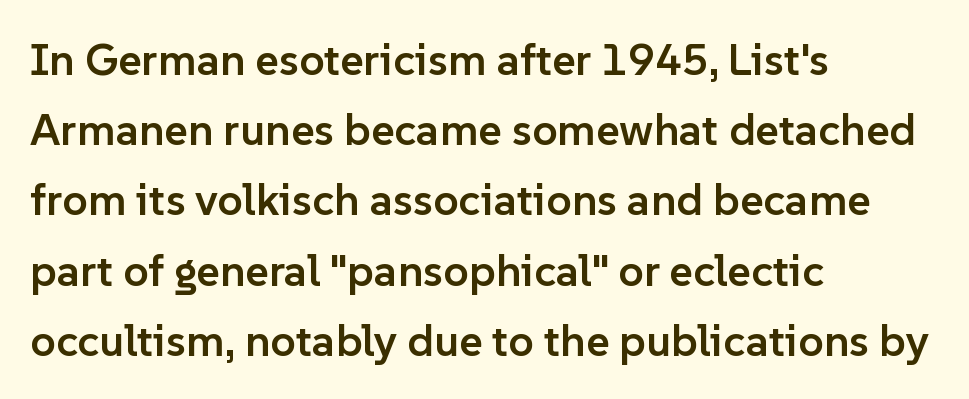
{"serif": "no", "italic": "no", "bold": "semi", "weight": "semibold", "width": "normal", "stroke_contrast": "low", "x_height": "medium", "monospaced": "no", "underline": "no", "align": "left", "line_spacing": "normal", "line_spacing_ratio": 1.56, "letter_spacing": "normal", "letter_spacing_em": 0.0, "glyph_px": 45}
